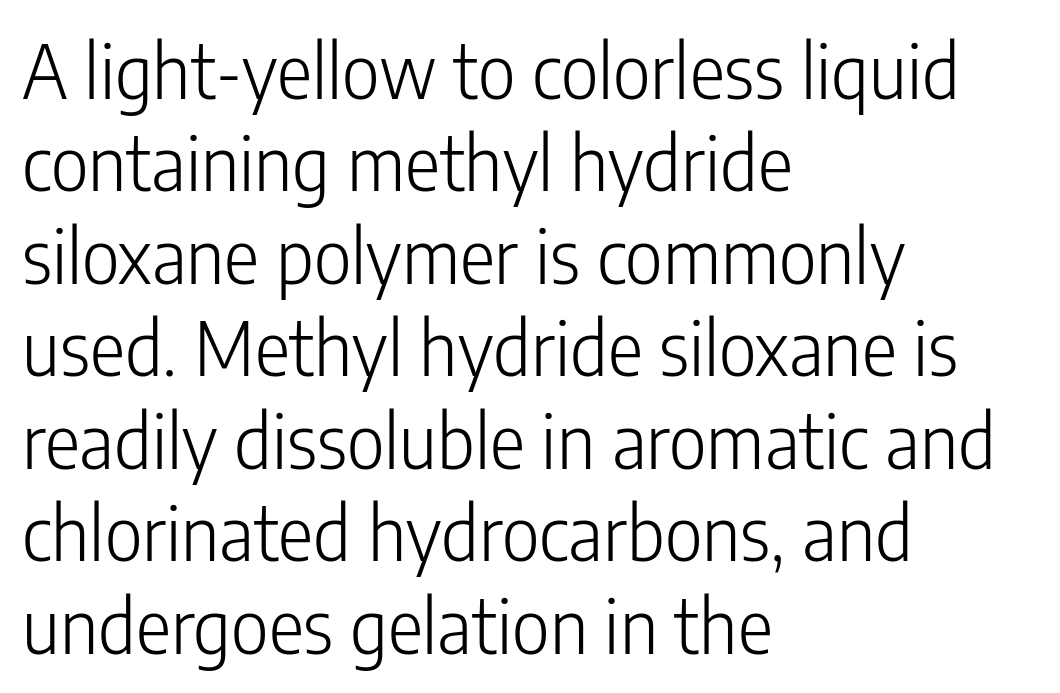
This rendering uses left alignment, leaving the right contour irregular. Characters follow at the spacing the type designer built in. Rows of type keep a routine distance in the vertical direction. Only glyphs here, with clear space below each row. Typographically, this falls in the sans-serif category.
